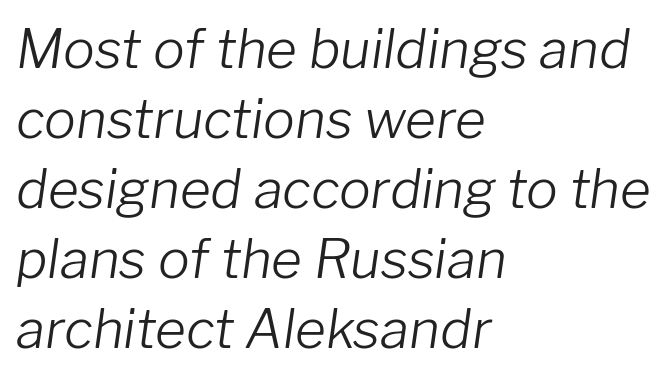
The image shows 53 px light type, italic (leaning right); set left-aligned, normal line spacing (1.32x), normal letter spacing, not underlined; low stroke contrast and a medium x-height.
